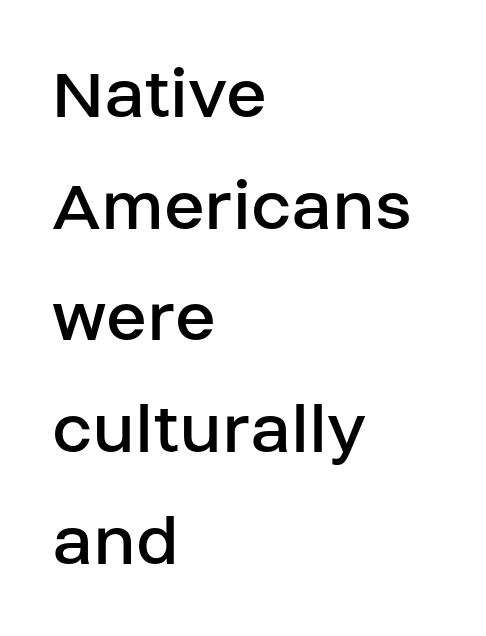
The image shows 76 px regular-weight sans-serif type, upright; set left-aligned, normal line spacing (1.47x), normal letter spacing, not underlined; low stroke contrast and a large x-height.
